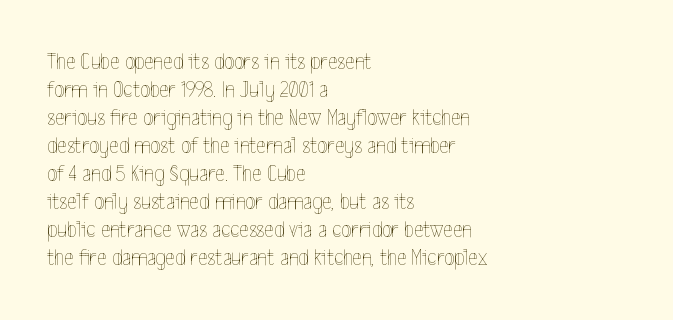
{"italic": "no", "bold": "no", "underline": "no", "align": "left", "line_spacing_ratio": 1.22, "letter_spacing": "normal", "letter_spacing_em": 0.0, "glyph_px": 23}
